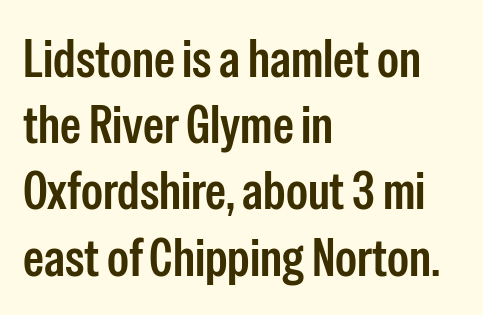
The image shows 53 px condensed sans-serif type, upright; set left-aligned, normal line spacing (1.25x), normal letter spacing, not underlined; low stroke contrast and a medium x-height.
